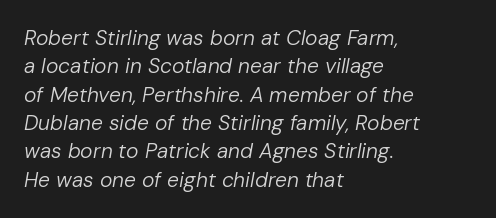
The passage shown has conventional tracking throughout. Stroke thickness stays within the range of a standard reading face or lighter. The setting favours the left margin, as ordinary paragraphs usually do. The foot of each line stays bare and open. Yep, that's italic — everything's leaning.
